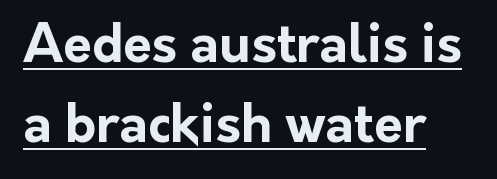
Q: Is the text bold? A: Yes.
Q: Is the text italic (slanted)? A: No, it is upright.
Q: Is the typeface a serif or a sans-serif typeface? A: Sans-serif.
Q: Is the text underlined? A: Yes.
Q: How is the paragraph aligned? A: Left-aligned.
Q: Is the spacing between letters normal or unusually wide? A: Normal.
Q: Is the spacing between lines tight, normal or loose? A: Normal.
Q: Width (condensed, normal, or wide)? A: Normal.
Q: Stroke contrast? A: Low.
Q: x-height? A: Medium.
Q: Monospaced? A: No.
